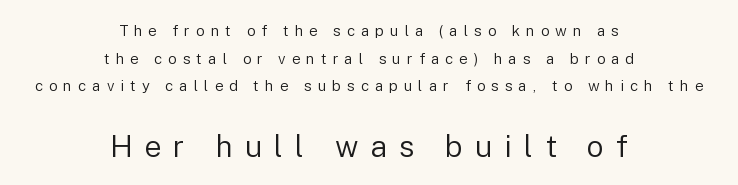
{"serif": "no", "italic": "no", "bold": "no", "weight": "regular", "width": "normal", "stroke_contrast": "low", "x_height": "medium", "monospaced": "no", "underline": "no", "align": "center", "line_spacing_ratio": 1.84, "letter_spacing": "wide", "letter_spacing_em": 0.4, "larger_block": "second", "size_ratio": 2.0, "glyph_px": 30}
